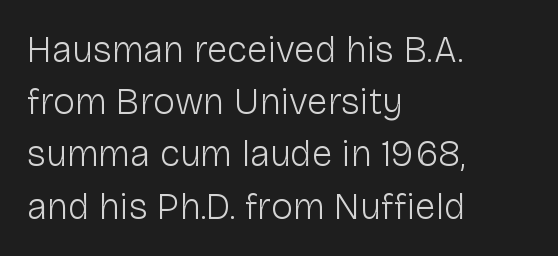
The image shows 37 px light sans-serif type, upright; set left-aligned, normal line spacing (1.41x), normal letter spacing, not underlined; low stroke contrast and a medium x-height.
